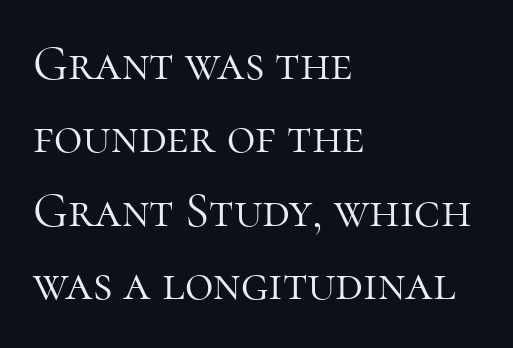
{"serif": "yes", "italic": "no", "bold": "no", "weight": "light", "width": "normal", "stroke_contrast": "high", "x_height": "medium", "monospaced": "no", "underline": "no", "align": "left", "line_spacing": "normal", "line_spacing_ratio": 1.5, "letter_spacing": "normal", "letter_spacing_em": 0.0, "glyph_px": 49}
